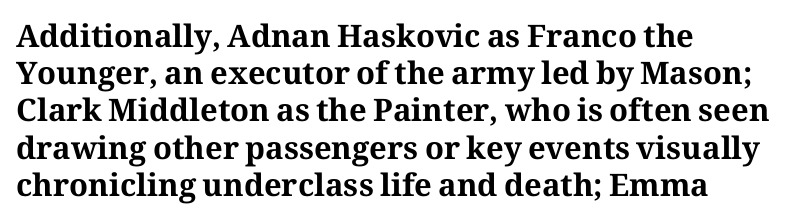
Q: Is the text bold? A: Yes.
Q: Is the text italic (slanted)? A: No, it is upright.
Q: Is the typeface a serif or a sans-serif typeface? A: Serif.
Q: Is the text underlined? A: No.
Q: How is the paragraph aligned? A: Left-aligned.
Q: Is the spacing between letters normal or unusually wide? A: Normal.
Q: Width (condensed, normal, or wide)? A: Normal.
Q: Stroke contrast? A: Medium.
Q: x-height? A: Medium.
Q: Monospaced? A: No.
